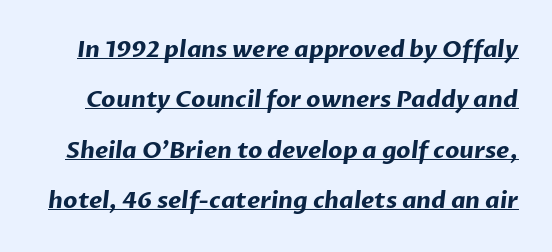
Q: Is the text bold? A: Yes.
Q: Is the text underlined? A: Yes.
Q: Is the spacing between letters normal or unusually wide? A: Normal.
Q: Is the spacing between lines tight, normal or loose? A: Loose.
